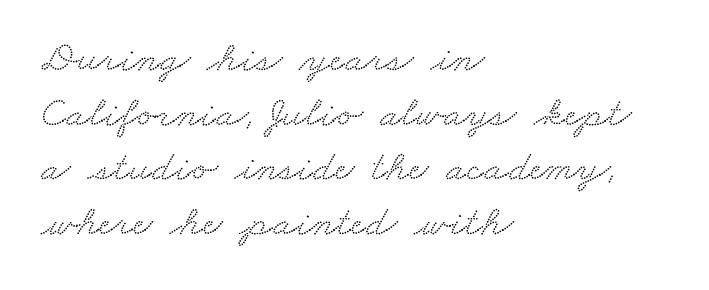
The image shows 43 px wide serif type; set left-aligned, normal line spacing (1.27x), normal letter spacing, not underlined; low stroke contrast and a small x-height.
